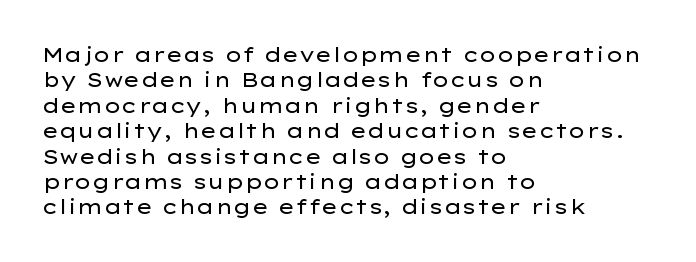
{"italic": "no", "bold": "no", "underline": "no", "align": "left", "line_spacing": "normal", "line_spacing_ratio": 1.27, "letter_spacing": "normal", "letter_spacing_em": 0.0, "glyph_px": 20}
